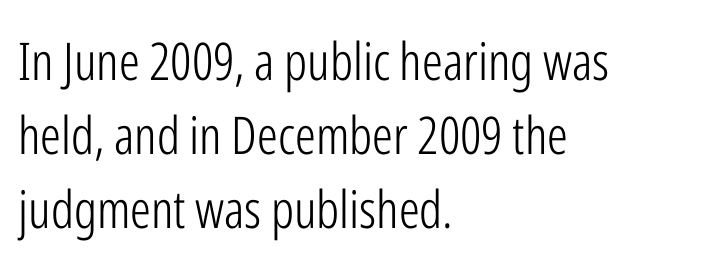
Q: Is the text bold? A: No.
Q: Is the text italic (slanted)? A: No, it is upright.
Q: Is the typeface a serif or a sans-serif typeface? A: Sans-serif.
Q: Is the text underlined? A: No.
Q: How is the paragraph aligned? A: Left-aligned.
Q: Is the spacing between letters normal or unusually wide? A: Normal.
Q: Is the spacing between lines tight, normal or loose? A: Normal.
Q: Width (condensed, normal, or wide)? A: Condensed.
Q: Stroke contrast? A: Low.
Q: x-height? A: Medium.
Q: Monospaced? A: No.
